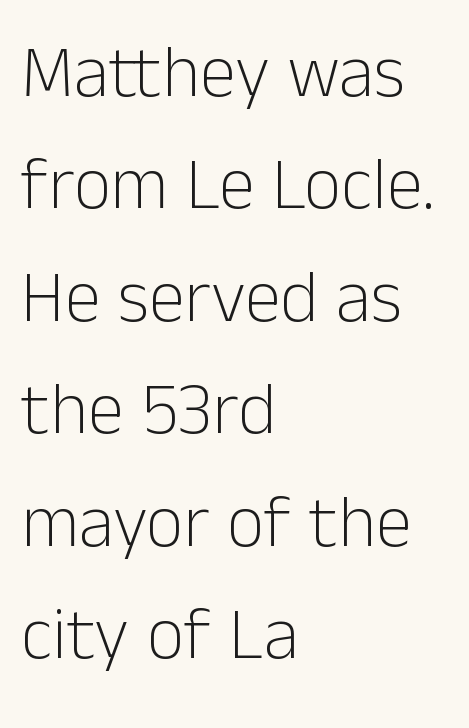
Q: Is the text bold? A: No.
Q: Is the text italic (slanted)? A: No, it is upright.
Q: Is the typeface a serif or a sans-serif typeface? A: Sans-serif.
Q: Is the text underlined? A: No.
Q: How is the paragraph aligned? A: Left-aligned.
Q: Is the spacing between letters normal or unusually wide? A: Normal.
Q: Is the spacing between lines tight, normal or loose? A: Normal.
Q: Width (condensed, normal, or wide)? A: Normal.
Q: Stroke contrast? A: Low.
Q: x-height? A: Medium.
Q: Monospaced? A: No.
